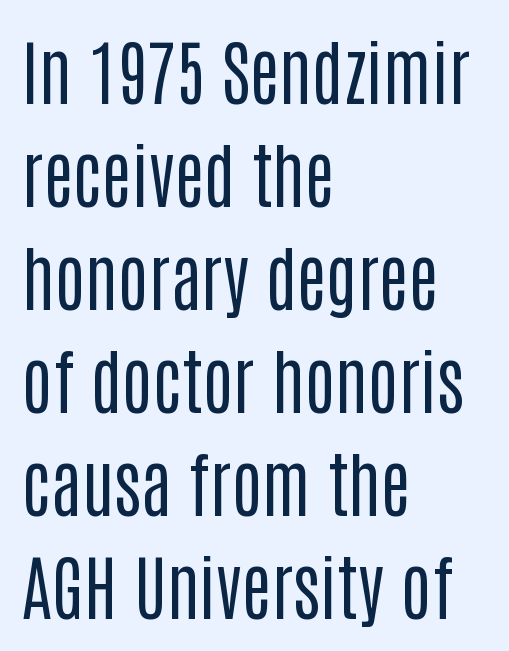
Q: Is the text bold? A: No.
Q: Is the text italic (slanted)? A: No, it is upright.
Q: Is the typeface a serif or a sans-serif typeface? A: Sans-serif.
Q: Is the text underlined? A: No.
Q: How is the paragraph aligned? A: Left-aligned.
Q: Is the spacing between letters normal or unusually wide? A: Normal.
Q: Is the spacing between lines tight, normal or loose? A: Normal.
Q: Width (condensed, normal, or wide)? A: Condensed.
Q: Stroke contrast? A: Low.
Q: x-height? A: Large.
Q: Monospaced? A: No.
